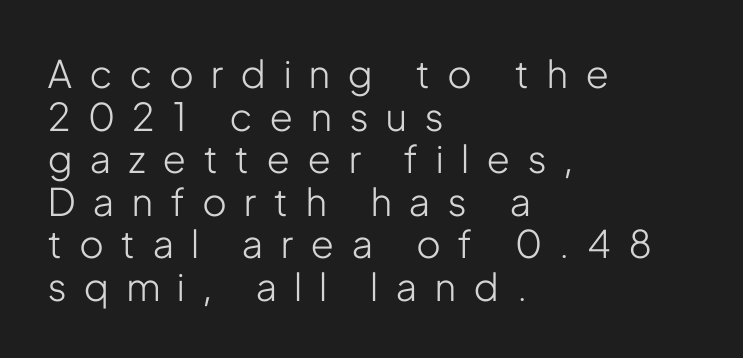
The image shows 38 px light, condensed sans-serif type, upright; set left-aligned, tight line spacing (1.12x), unusually wide letter spacing (+0.48 em), not underlined; low stroke contrast and a medium x-height.
